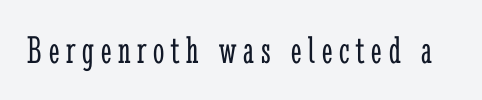
{"serif": "yes", "italic": "no", "bold": "no", "weight": "light", "width": "condensed", "stroke_contrast": "low", "x_height": "medium", "monospaced": "no", "underline": "no", "glyph_px": 40}
